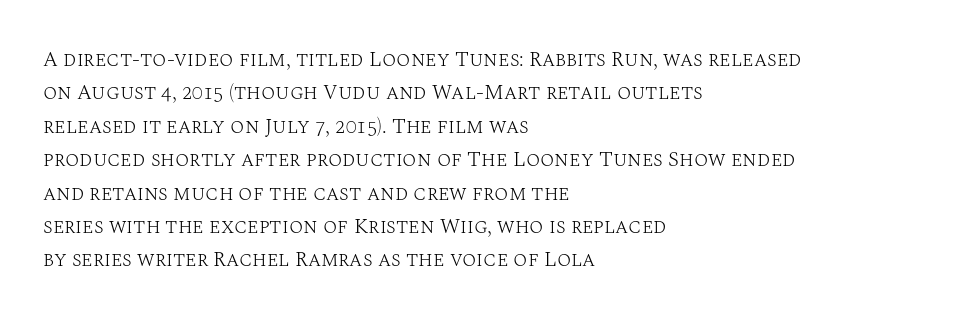
Q: Is the text bold? A: No.
Q: Is the text italic (slanted)? A: No, it is upright.
Q: Is the text underlined? A: No.
Q: How is the paragraph aligned? A: Left-aligned.
Q: Is the spacing between letters normal or unusually wide? A: Normal.
Q: Is the spacing between lines tight, normal or loose? A: Normal.
